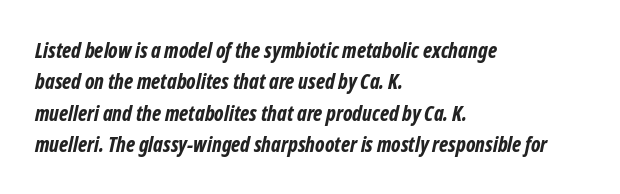
The image shows 21 px bold type; set left-aligned, normal line spacing (1.49x), normal letter spacing, not underlined.
